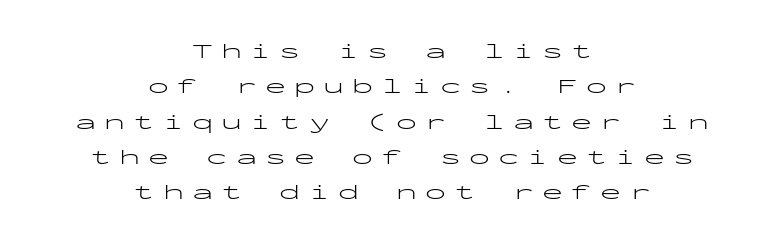
{"italic": "no", "bold": "no", "underline": "no", "align": "center", "line_spacing": "normal", "line_spacing_ratio": 1.68, "letter_spacing": "wide", "letter_spacing_em": 0.39, "glyph_px": 21}
